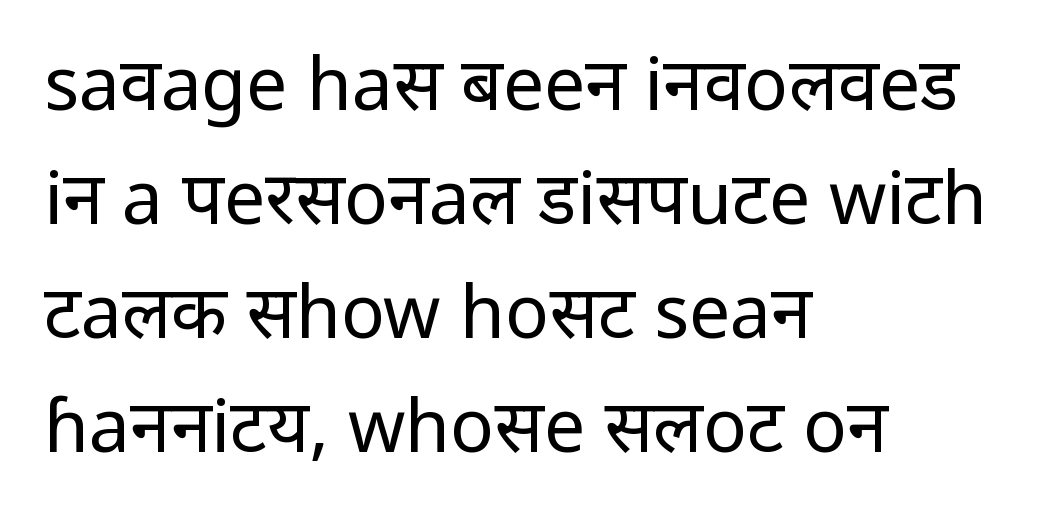
{"serif": "no", "italic": "no", "bold": "no", "weight": "regular", "width": "normal", "stroke_contrast": "low", "x_height": "medium", "monospaced": "no", "underline": "no", "align": "left", "line_spacing": "normal", "line_spacing_ratio": 1.56, "letter_spacing": "normal", "letter_spacing_em": 0.0, "glyph_px": 73}
